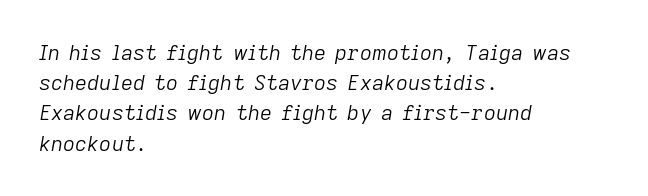
{"italic": "yes", "lean": "right", "slant_degrees": 9, "bold": "no", "underline": "no", "align": "left", "line_spacing": "normal", "line_spacing_ratio": 1.44, "letter_spacing": "normal", "letter_spacing_em": 0.0, "glyph_px": 21}
